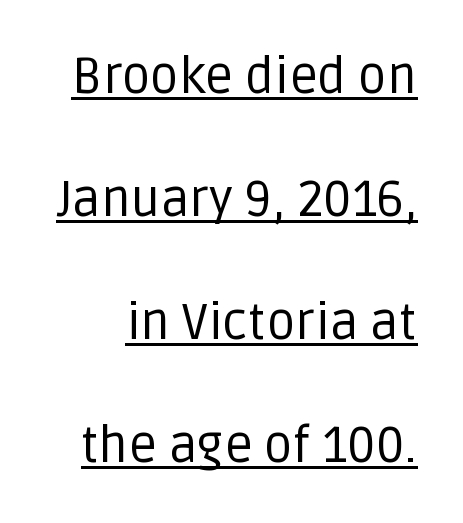
{"serif": "no", "italic": "no", "bold": "no", "weight": "regular", "width": "normal", "stroke_contrast": "low", "x_height": "large", "monospaced": "no", "underline": "yes", "line_spacing": "loose", "line_spacing_ratio": 2.46, "letter_spacing": "normal", "letter_spacing_em": 0.0, "glyph_px": 50}
